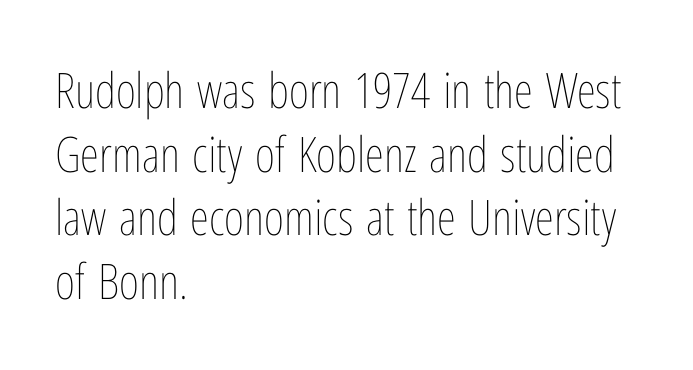
Weight: not bold — regular or lighter. The paragraph shown leans on its left margin. Compared with typical body copy, the letter spacing here is the same. Is this a fixed-width face? No — the glyphs have proportional, varying widths. The rendering uses a moderate line-height, typical for paragraphs. In terms of posture, this sample is upright.
